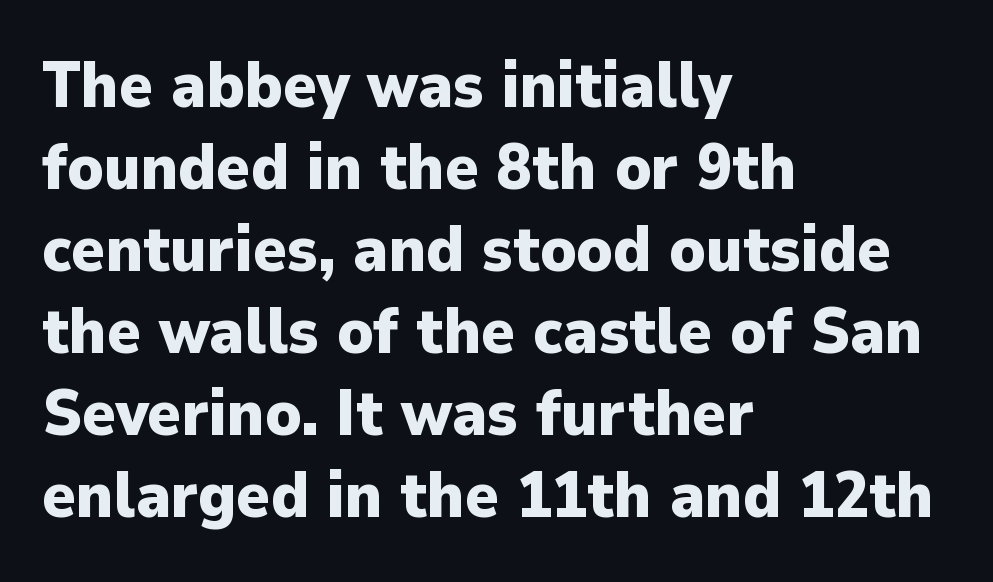
Q: Is the text bold? A: Yes.
Q: Is the text italic (slanted)? A: No, it is upright.
Q: Is the typeface a serif or a sans-serif typeface? A: Sans-serif.
Q: Is the text underlined? A: No.
Q: How is the paragraph aligned? A: Left-aligned.
Q: Is the spacing between letters normal or unusually wide? A: Normal.
Q: Is the spacing between lines tight, normal or loose? A: Normal.
Q: Width (condensed, normal, or wide)? A: Normal.
Q: Stroke contrast? A: Low.
Q: x-height? A: Medium.
Q: Monospaced? A: No.
